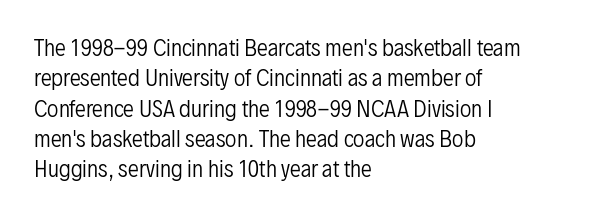
Q: Is the text bold? A: No.
Q: Is the text italic (slanted)? A: No, it is upright.
Q: Is the text underlined? A: No.
Q: How is the paragraph aligned? A: Left-aligned.
Q: Is the spacing between letters normal or unusually wide? A: Normal.
Q: Is the spacing between lines tight, normal or loose? A: Normal.
